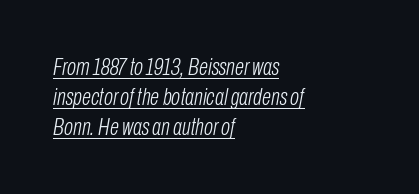
Q: Is the text bold? A: No.
Q: Is the text italic (slanted)? A: Yes, it leans right by about 10 degrees.
Q: Is the text underlined? A: Yes.
Q: How is the paragraph aligned? A: Left-aligned.
Q: Is the spacing between letters normal or unusually wide? A: Normal.
Q: Is the spacing between lines tight, normal or loose? A: Normal.
